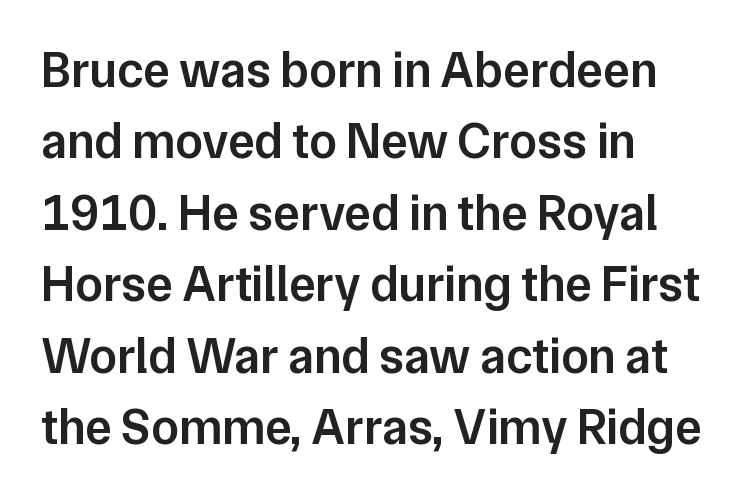
Q: Is the text bold? A: Semi-bold.
Q: Is the text italic (slanted)? A: No, it is upright.
Q: Is the typeface a serif or a sans-serif typeface? A: Sans-serif.
Q: Is the text underlined? A: No.
Q: How is the paragraph aligned? A: Left-aligned.
Q: Is the spacing between letters normal or unusually wide? A: Normal.
Q: Is the spacing between lines tight, normal or loose? A: Normal.
Q: Width (condensed, normal, or wide)? A: Normal.
Q: Stroke contrast? A: Low.
Q: x-height? A: Medium.
Q: Monospaced? A: No.
